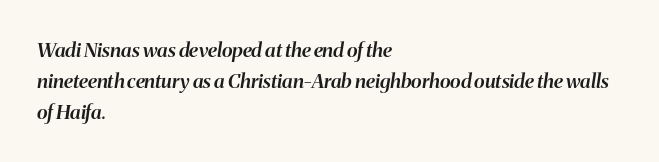
{"italic": "yes", "lean": "right", "slant_degrees": 8, "bold": "semi", "underline": "no", "align": "left", "line_spacing": "normal", "line_spacing_ratio": 1.54, "letter_spacing": "normal", "letter_spacing_em": 0.0, "glyph_px": 20}
